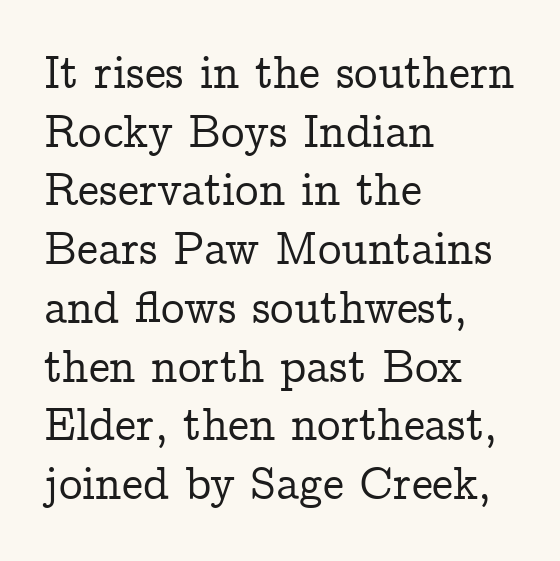
{"serif": "yes", "italic": "no", "width": "normal", "stroke_contrast": "low", "x_height": "medium", "monospaced": "no", "underline": "no", "align": "left", "line_spacing": "normal", "line_spacing_ratio": 1.25, "letter_spacing": "normal", "letter_spacing_em": 0.0, "glyph_px": 47}
